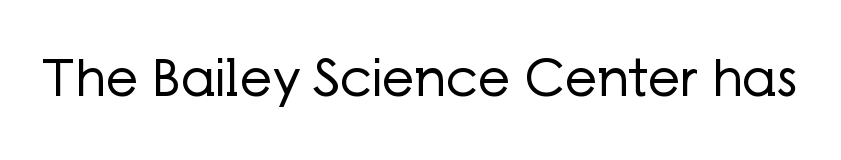
The image shows 51 px regular-weight sans-serif type, upright; set normal letter spacing, not underlined; low stroke contrast and a medium x-height.
